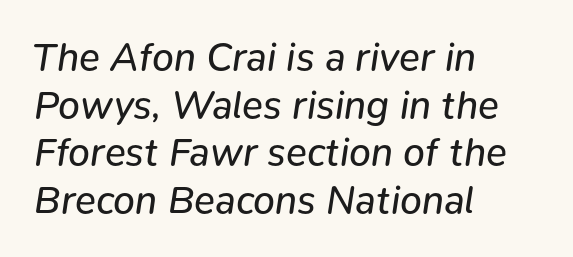
The image shows 39 px regular-weight type, italic (leaning right); set left-aligned, line spacing 1.22x, normal letter spacing, not underlined; low stroke contrast and a medium x-height.
